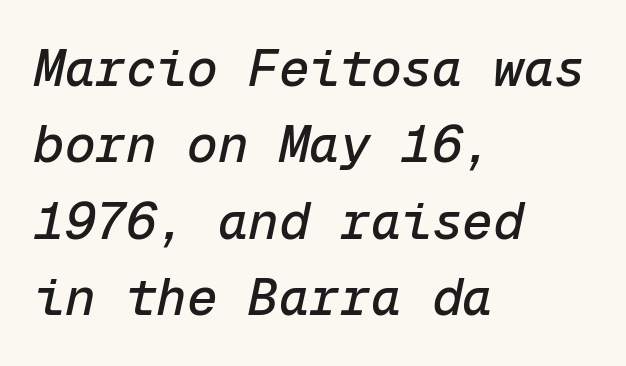
The rag falls on the right side of this text block. This sample uses plain, unmodified letter spacing. Slant detected: the letters are inclined. The passage shown is typed in a monospace face where columns stay perfectly aligned.
